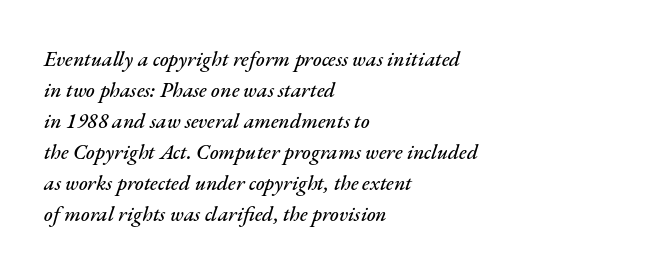
{"italic": "yes", "lean": "right", "slant_degrees": 17, "underline": "no", "align": "left", "line_spacing": "normal", "line_spacing_ratio": 1.48, "letter_spacing": "normal", "letter_spacing_em": 0.0, "glyph_px": 21}
